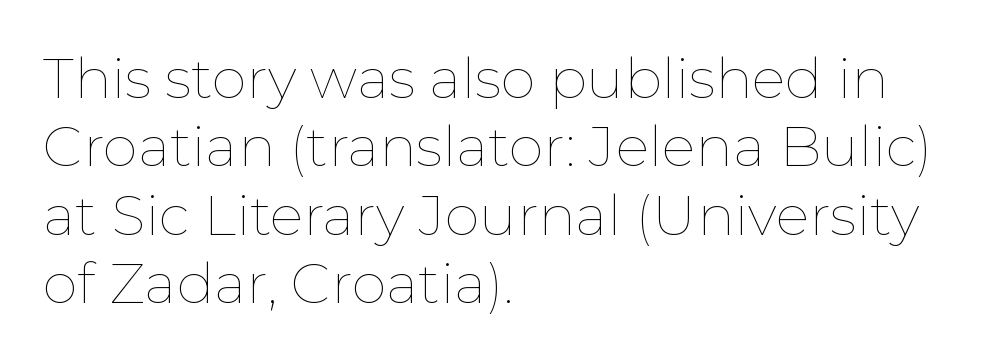
Is the stroke heavy? The answer is a plain regular-or-lighter. You could not count columns in this text — the font is proportionally spaced. The gaps between neighbouring characters are ordinary and unremarkable. Rendered with straight, roman letterforms. Where is the straight margin? On the left. The zone under the glyphs is completely vacant.
